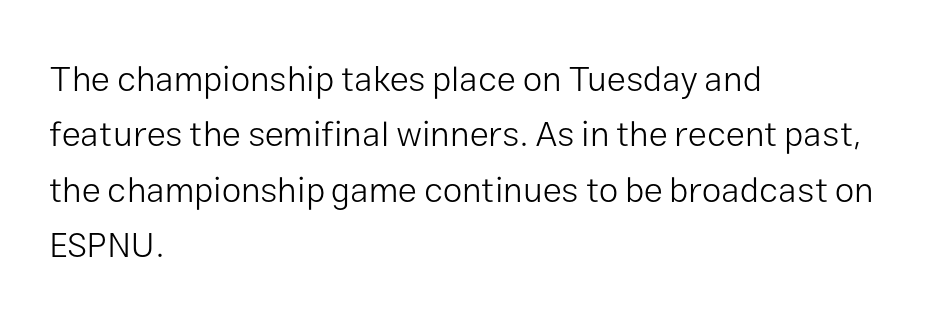
{"serif": "no", "italic": "no", "bold": "no", "weight": "light", "width": "normal", "stroke_contrast": "low", "x_height": "medium", "monospaced": "no", "underline": "no", "align": "left", "line_spacing": "normal", "line_spacing_ratio": 1.58, "letter_spacing": "normal", "letter_spacing_em": 0.0, "glyph_px": 35}
